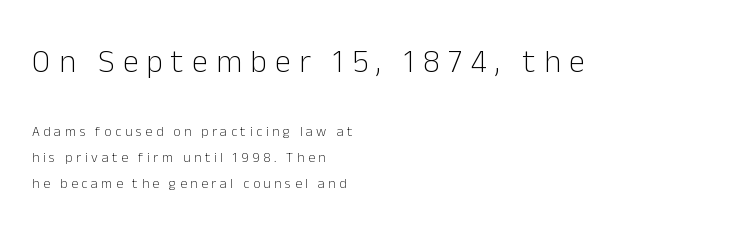
Q: Is the text bold? A: No.
Q: Is the text italic (slanted)? A: No, it is upright.
Q: Is the typeface a serif or a sans-serif typeface? A: Sans-serif.
Q: Is the text underlined? A: No.
Q: How is the paragraph aligned? A: Left-aligned.
Q: Is the spacing between letters normal or unusually wide? A: Unusually wide.
Q: Which block of text is set in a larger size, the first (top) or the second (bottom)? A: The first (top) one.
Q: Width (condensed, normal, or wide)? A: Normal.
Q: Stroke contrast? A: Low.
Q: x-height? A: Medium.
Q: Monospaced? A: No.
